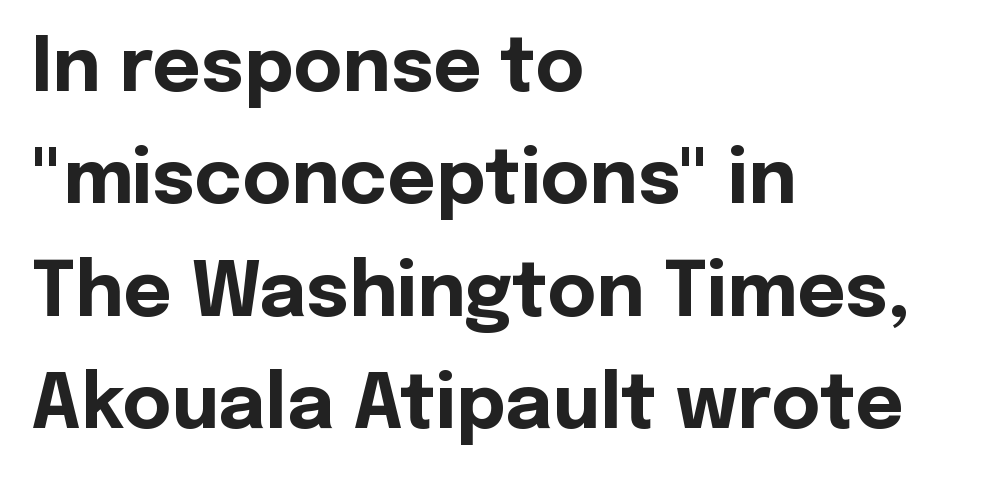
Varying glyph widths throughout — classic text-font behaviour. Honestly, the row spacing looks completely unremarkable. Type style note: lacks serifs. Compared with an ordinary text face, these strokes are far heavier — a full bold.
